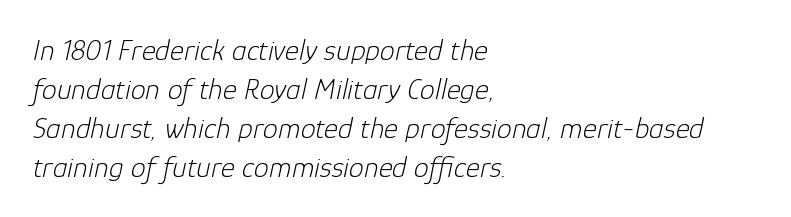
{"italic": "yes", "lean": "right", "slant_degrees": 12, "bold": "no", "weight": "light", "width": "normal", "stroke_contrast": "low", "x_height": "medium", "monospaced": "no", "underline": "no", "align": "left", "line_spacing": "normal", "line_spacing_ratio": 1.3, "letter_spacing": "normal", "letter_spacing_em": 0.0, "glyph_px": 30}
